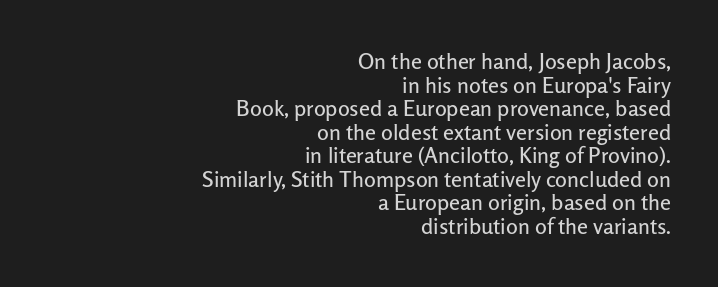
Teacher's note: observe the even right margin — that is flush-right alignment. In terms of letterspacing, this is plain default setting. Baseline-to-baseline distance is barely more than the letter height. The space beneath each line is pristine and unruled. Characters remain perfectly vertical along every line.
